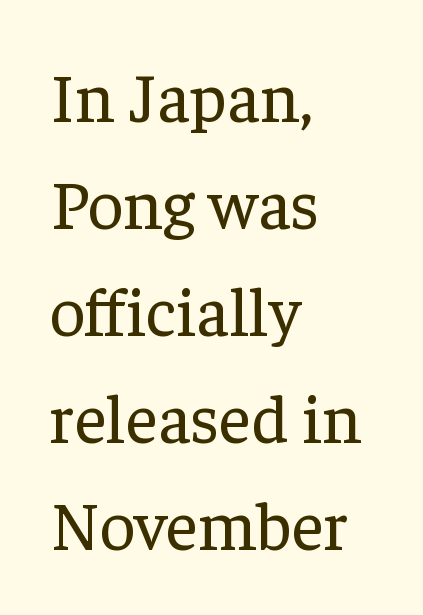
The image shows 69 px regular-weight serif type, upright; set left-aligned, normal line spacing (1.55x), normal letter spacing, not underlined; low stroke contrast and a medium x-height.
